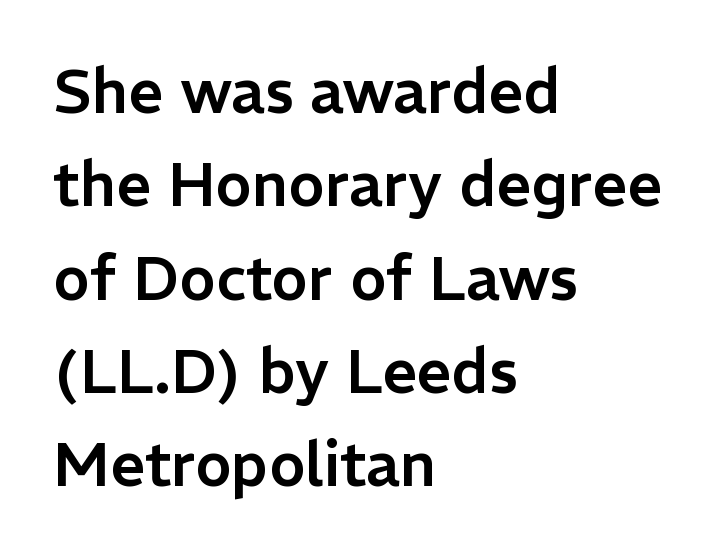
Q: Is the text italic (slanted)? A: No, it is upright.
Q: Is the typeface a serif or a sans-serif typeface? A: Sans-serif.
Q: Is the text underlined? A: No.
Q: How is the paragraph aligned? A: Left-aligned.
Q: Is the spacing between letters normal or unusually wide? A: Normal.
Q: Is the spacing between lines tight, normal or loose? A: Normal.
Q: Width (condensed, normal, or wide)? A: Normal.
Q: Stroke contrast? A: Low.
Q: x-height? A: Medium.
Q: Monospaced? A: No.
